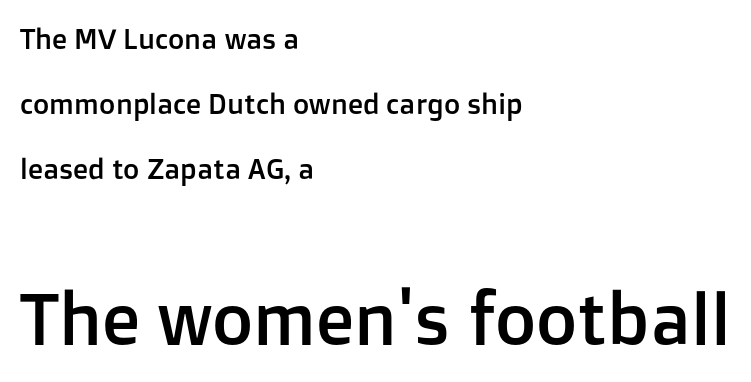
The image shows 71 px sans-serif type, upright; set left-aligned, loose line spacing (2.32x), normal letter spacing, not underlined; the second (bottom) block is 2.54x larger; low stroke contrast and a medium x-height.
